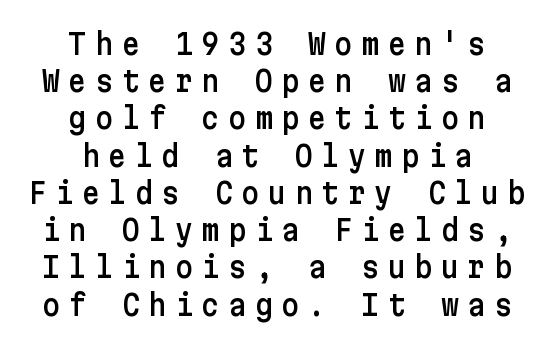
Unlike a traditional serif, this face leaves its strokes unadorned. Whoever set this chose a conventional vertical rhythm. Letter spacing: wide. In terms of posture, this sample is upright.
